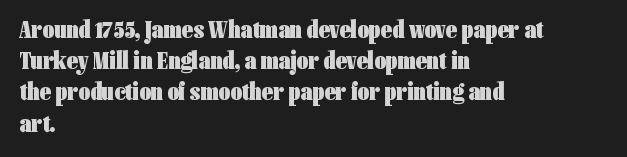
{"italic": "no", "bold": "yes", "underline": "no", "align": "left", "line_spacing": "normal", "line_spacing_ratio": 1.25, "letter_spacing": "normal", "letter_spacing_em": 0.0, "glyph_px": 25}
